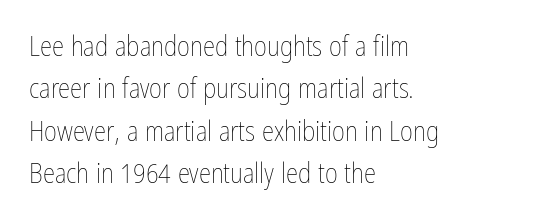
Q: Is the text bold? A: No.
Q: Is the text italic (slanted)? A: No, it is upright.
Q: Is the text underlined? A: No.
Q: How is the paragraph aligned? A: Left-aligned.
Q: Is the spacing between letters normal or unusually wide? A: Normal.
Q: Is the spacing between lines tight, normal or loose? A: Normal.
Q: Width (condensed, normal, or wide)? A: Condensed.
Q: Stroke contrast? A: Low.
Q: x-height? A: Medium.
Q: Monospaced? A: No.
